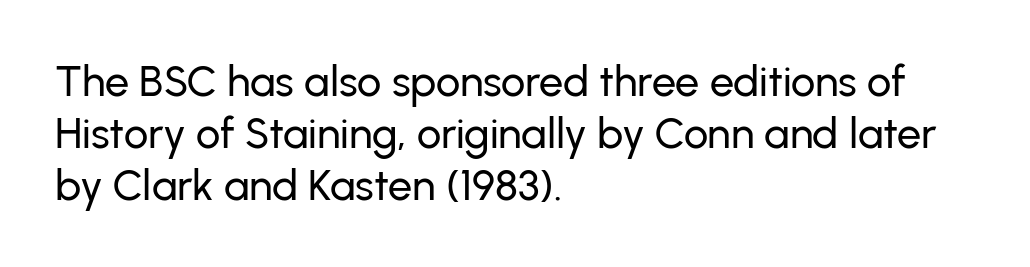
The image shows 43 px sans-serif type, upright; set left-aligned, line spacing 1.21x, normal letter spacing, not underlined; low stroke contrast and a medium x-height.
